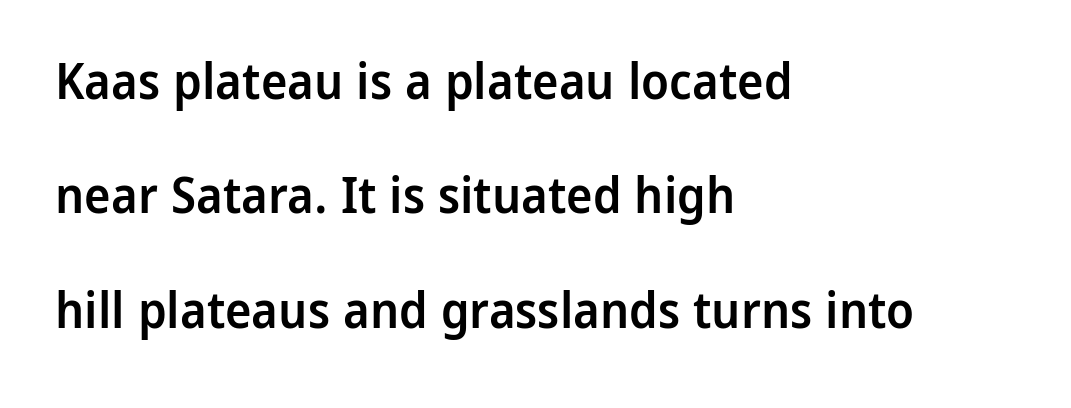
{"serif": "no", "italic": "no", "bold": "semi", "weight": "semibold", "width": "normal", "stroke_contrast": "low", "x_height": "medium", "monospaced": "no", "underline": "no", "align": "left", "line_spacing": "loose", "line_spacing_ratio": 2.29, "letter_spacing": "normal", "letter_spacing_em": 0.0, "glyph_px": 50}
